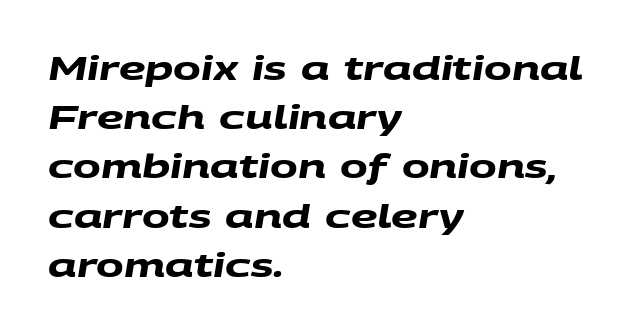
These lines are composed in type without serifs. Strokes here are thick enough to call this a true bold. A typesetter would call this proportional, since set widths differ per character. The horizontal fit of the characters is conventional and even. Caption: multi-line text, flush left, ragged right.
